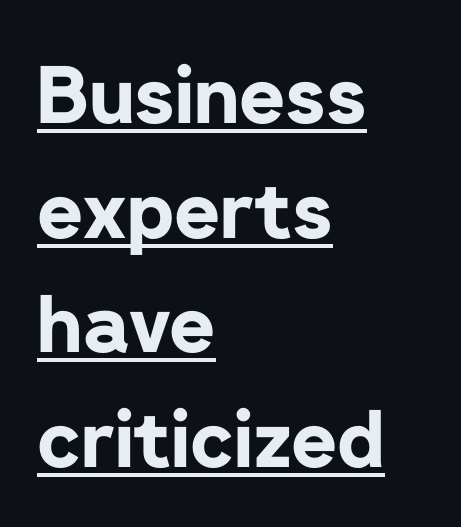
Q: Is the text bold? A: Yes.
Q: Is the text italic (slanted)? A: No, it is upright.
Q: Is the typeface a serif or a sans-serif typeface? A: Sans-serif.
Q: Is the text underlined? A: Yes.
Q: How is the paragraph aligned? A: Left-aligned.
Q: Is the spacing between letters normal or unusually wide? A: Normal.
Q: Is the spacing between lines tight, normal or loose? A: Normal.
Q: Width (condensed, normal, or wide)? A: Normal.
Q: Stroke contrast? A: Low.
Q: x-height? A: Medium.
Q: Monospaced? A: No.
